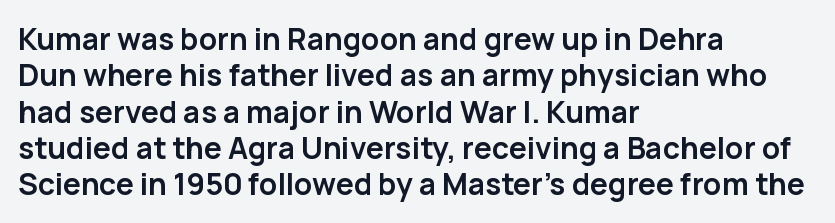
This rendering uses left alignment, leaving the right contour irregular. Descenders hang freely into open space. This sample uses plain, unmodified letter spacing. Here the designer chose a conventional face with non-uniform glyph widths. Look at the stroke-to-counter ratio: heavy, a bold.
